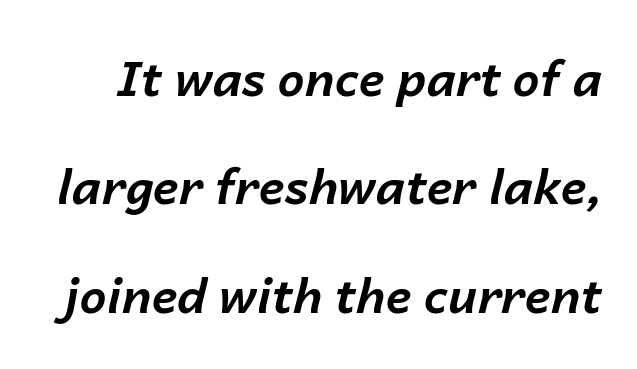
Q: Is the text bold? A: Yes.
Q: Is the text italic (slanted)? A: Yes, it leans right by about 14 degrees.
Q: Is the text underlined? A: No.
Q: Is the spacing between letters normal or unusually wide? A: Normal.
Q: Is the spacing between lines tight, normal or loose? A: Loose.
Q: Width (condensed, normal, or wide)? A: Normal.
Q: Stroke contrast? A: Low.
Q: x-height? A: Medium.
Q: Monospaced? A: No.
